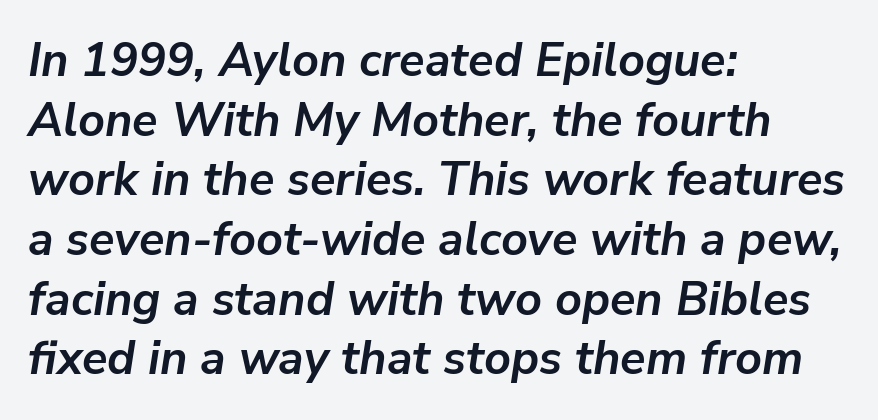
Q: Is the text bold? A: Yes.
Q: Is the text italic (slanted)? A: Yes, it leans right by about 9 degrees.
Q: Is the text underlined? A: No.
Q: How is the paragraph aligned? A: Left-aligned.
Q: Is the spacing between letters normal or unusually wide? A: Normal.
Q: Is the spacing between lines tight, normal or loose? A: Normal.
Q: Width (condensed, normal, or wide)? A: Normal.
Q: Stroke contrast? A: Low.
Q: x-height? A: Medium.
Q: Monospaced? A: No.
